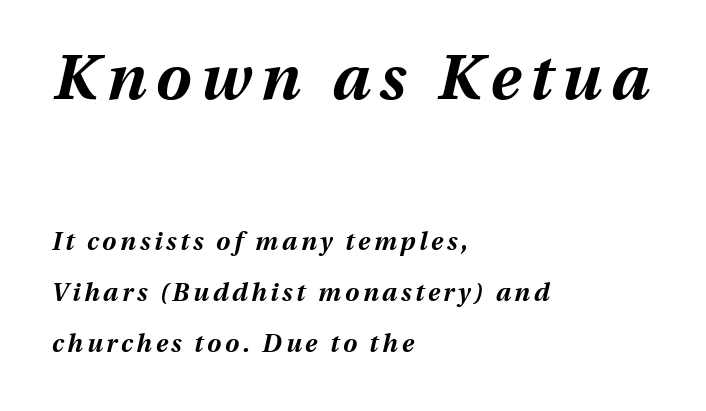
The earlier block is typeset at a bigger size than the later block. The sample has been set heavy, in full bold. Where is the straight margin? On the left. In terms of leading, this rendering errs on the spacious side. Here the designer chose a conventional face with non-uniform glyph widths. If you drew a line through each stem, it would be angled.
